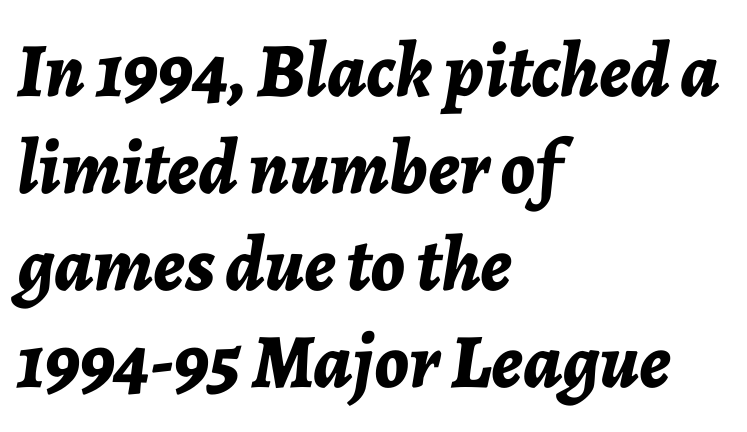
The image shows 77 px bold type, italic (leaning right); set left-aligned, normal line spacing (1.26x), normal letter spacing, not underlined; low stroke contrast and a medium x-height.
